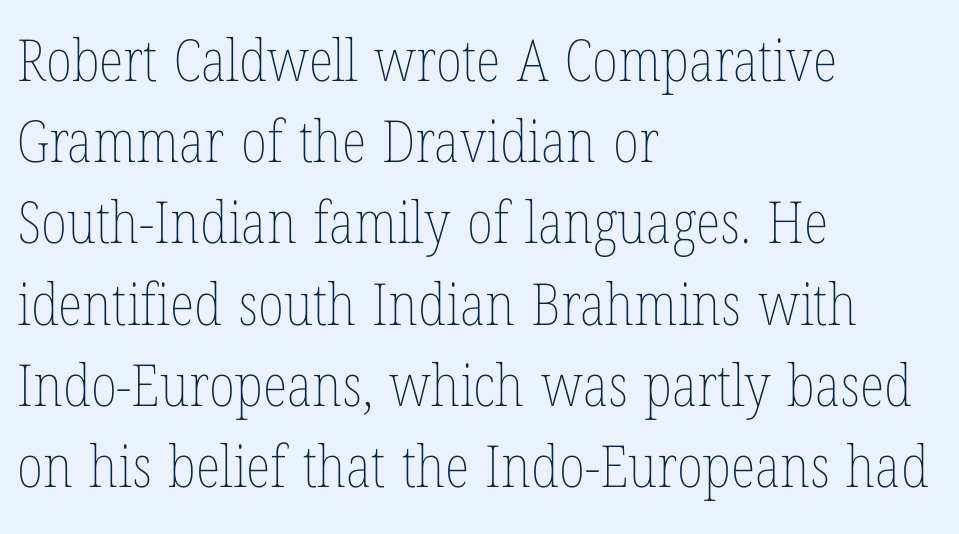
Think of a printed novel: that variable character pitch is what you see here. Underline: absent. The specimen reads as upright at a glance. The rag falls on the right side of this text block.
